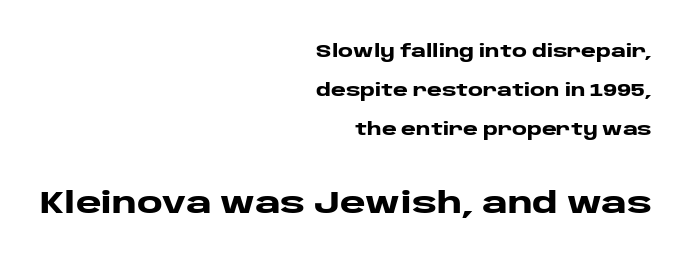
{"serif": "no", "italic": "no", "bold": "yes", "weight": "heavy", "width": "wide", "stroke_contrast": "low", "x_height": "large", "monospaced": "no", "underline": "no", "align": "right", "line_spacing": "loose", "line_spacing_ratio": 2.18, "letter_spacing": "normal", "letter_spacing_em": 0.0, "larger_block": "second", "size_ratio": 1.72, "glyph_px": 31}
